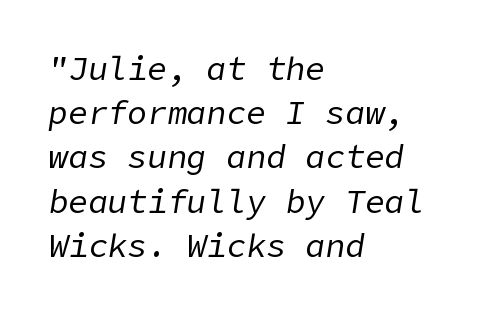
Q: Is the text bold? A: No.
Q: Is the text italic (slanted)? A: Yes, it leans right by about 9 degrees.
Q: Is the text underlined? A: No.
Q: How is the paragraph aligned? A: Left-aligned.
Q: Is the spacing between letters normal or unusually wide? A: Normal.
Q: Is the spacing between lines tight, normal or loose? A: Normal.
Q: Width (condensed, normal, or wide)? A: Normal.
Q: Stroke contrast? A: Low.
Q: x-height? A: Medium.
